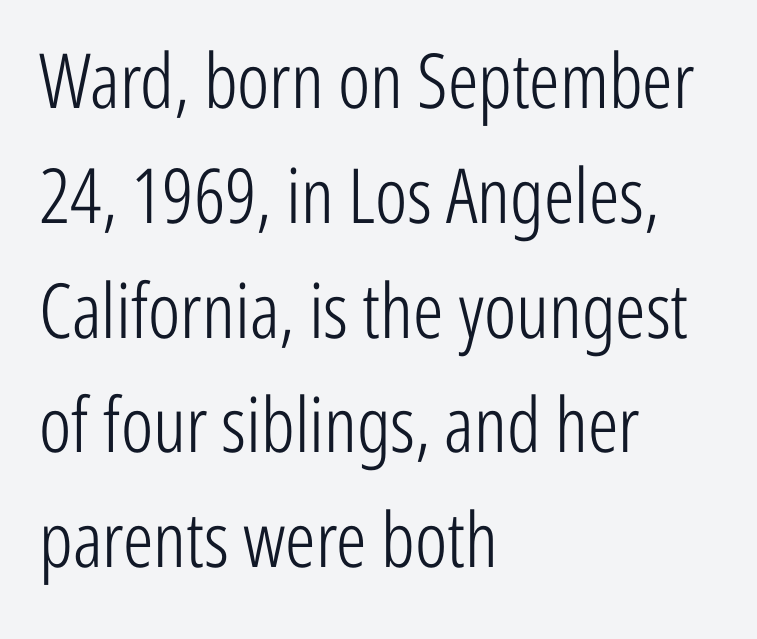
Q: Is the text bold? A: No.
Q: Is the text italic (slanted)? A: No, it is upright.
Q: Is the typeface a serif or a sans-serif typeface? A: Sans-serif.
Q: Is the text underlined? A: No.
Q: How is the paragraph aligned? A: Left-aligned.
Q: Is the spacing between letters normal or unusually wide? A: Normal.
Q: Is the spacing between lines tight, normal or loose? A: Normal.
Q: Width (condensed, normal, or wide)? A: Condensed.
Q: Stroke contrast? A: Low.
Q: x-height? A: Medium.
Q: Monospaced? A: No.
